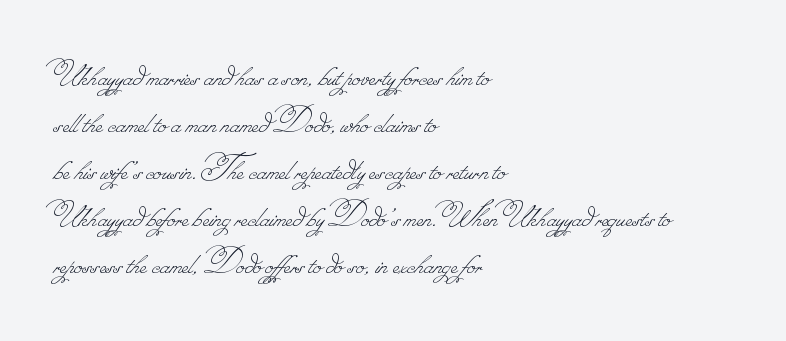
{"bold": "no", "weight": "thin", "width": "normal", "stroke_contrast": "low", "monospaced": "no", "underline": "no", "align": "left", "line_spacing": "normal", "line_spacing_ratio": 1.27, "letter_spacing": "normal", "letter_spacing_em": 0.0, "glyph_px": 37}
